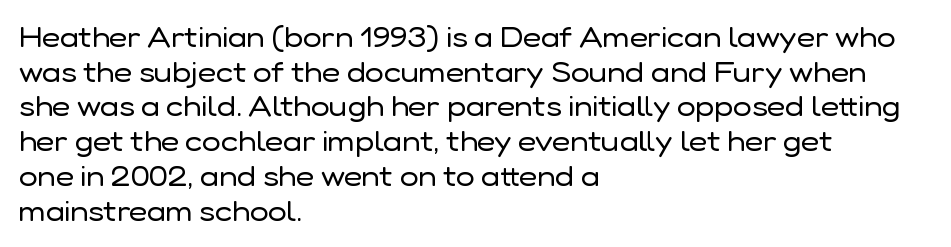
{"serif": "no", "italic": "no", "bold": "no", "weight": "regular", "width": "normal", "stroke_contrast": "low", "x_height": "medium", "monospaced": "no", "underline": "no", "align": "left", "line_spacing_ratio": 1.24, "letter_spacing": "normal", "letter_spacing_em": 0.0, "glyph_px": 28}
